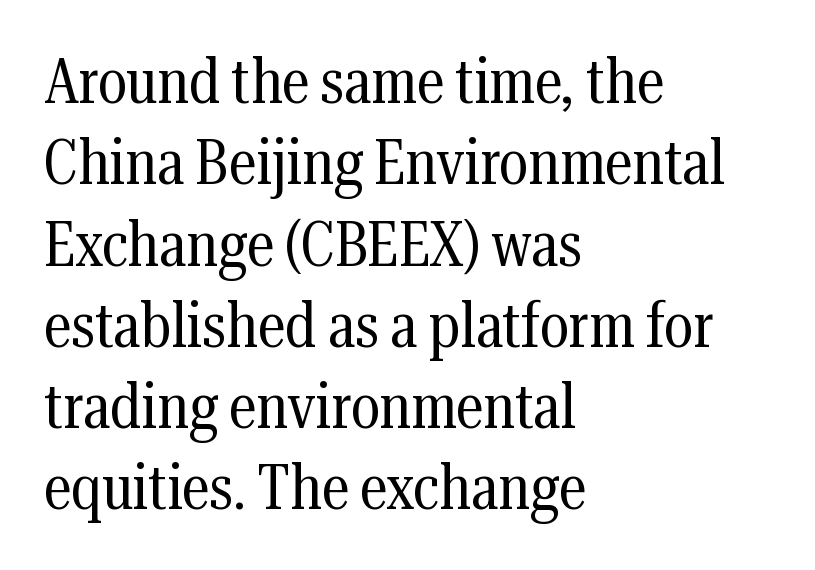
The image shows 63 px regular-weight, condensed serif type, upright; set left-aligned, normal line spacing (1.29x), normal letter spacing, not underlined; medium stroke contrast and a medium x-height.
